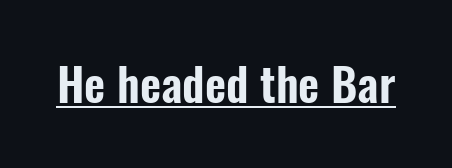
Q: Is the text italic (slanted)? A: No, it is upright.
Q: Is the typeface a serif or a sans-serif typeface? A: Sans-serif.
Q: Is the text underlined? A: Yes.
Q: Is the spacing between letters normal or unusually wide? A: Normal.
Q: Width (condensed, normal, or wide)? A: Condensed.
Q: Stroke contrast? A: Low.
Q: x-height? A: Medium.
Q: Monospaced? A: No.
